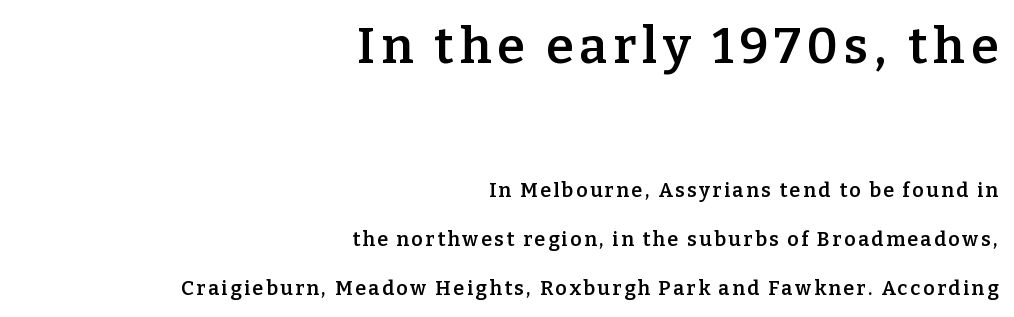
{"serif": "yes", "italic": "no", "bold": "semi", "weight": "semibold", "width": "normal", "stroke_contrast": "low", "x_height": "medium", "monospaced": "no", "underline": "no", "align": "right", "line_spacing": "loose", "line_spacing_ratio": 2.44, "larger_block": "first", "size_ratio": 2.5, "glyph_px": 50}
